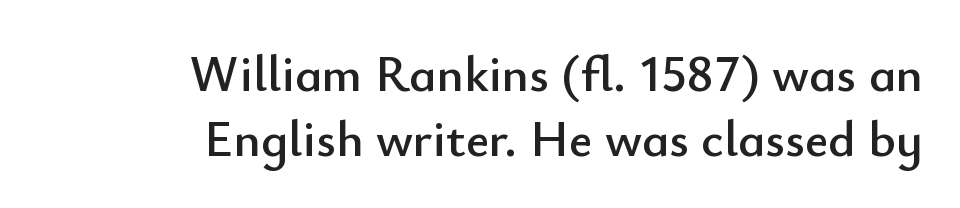
{"serif": "no", "italic": "no", "width": "normal", "stroke_contrast": "low", "x_height": "small", "monospaced": "no", "underline": "no", "align": "right", "line_spacing": "normal", "line_spacing_ratio": 1.27, "letter_spacing": "normal", "letter_spacing_em": 0.0, "glyph_px": 51}
